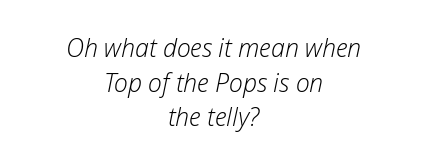
{"italic": "yes", "lean": "right", "slant_degrees": 12, "bold": "no", "underline": "no", "align": "center", "line_spacing": "normal", "line_spacing_ratio": 1.39, "letter_spacing": "normal", "letter_spacing_em": 0.0, "glyph_px": 25}
